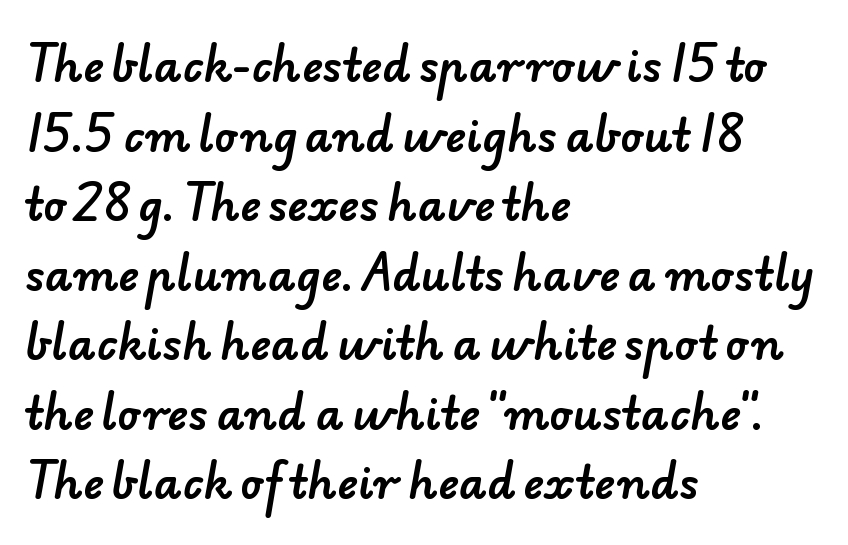
The rendering keeps characters at their native spacing. Is this a sans? Yes — the strokes have no serifs. These lines stack with their left ends in a neat column. Letters rest on an invisible, unmarked baseline.
